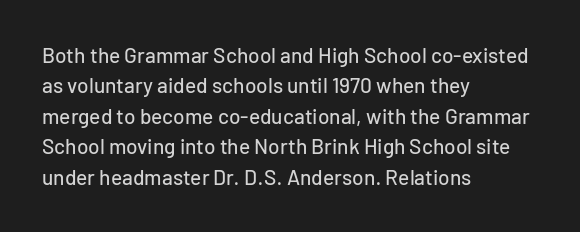
Q: Is the text italic (slanted)? A: No, it is upright.
Q: Is the text underlined? A: No.
Q: How is the paragraph aligned? A: Left-aligned.
Q: Is the spacing between letters normal or unusually wide? A: Normal.
Q: Is the spacing between lines tight, normal or loose? A: Normal.
